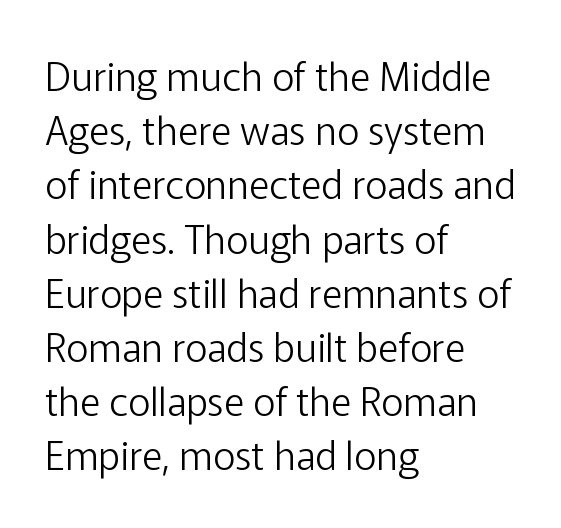
{"serif": "no", "italic": "no", "bold": "no", "weight": "light", "width": "normal", "stroke_contrast": "low", "x_height": "medium", "monospaced": "no", "underline": "no", "align": "left", "line_spacing": "normal", "line_spacing_ratio": 1.39, "letter_spacing": "normal", "letter_spacing_em": 0.0, "glyph_px": 39}
